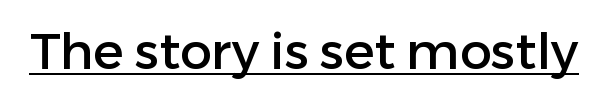
The image shows 51 px sans-serif type, upright; set normal letter spacing, underlined; low stroke contrast and a medium x-height.
